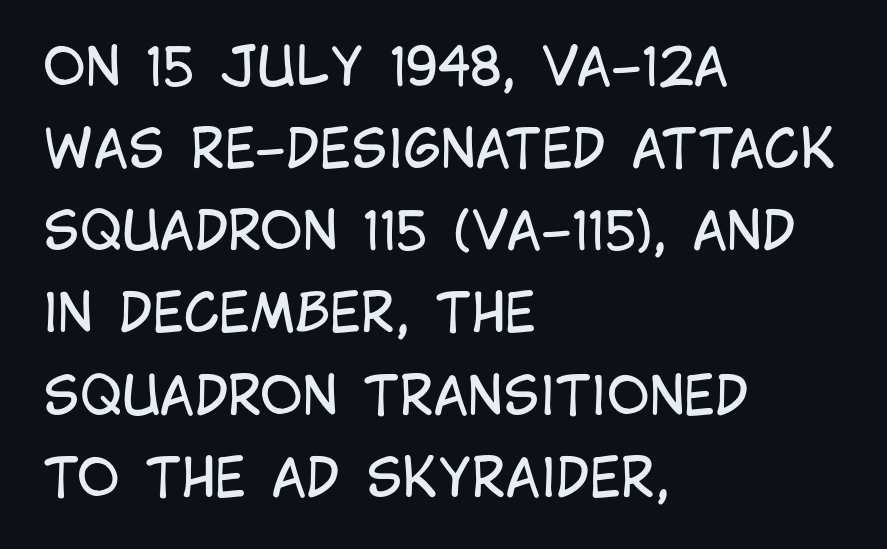
The image shows 52 px regular-weight, condensed sans-serif type, upright; set left-aligned, normal line spacing (1.58x), normal letter spacing, not underlined; low stroke contrast and a large x-height.
